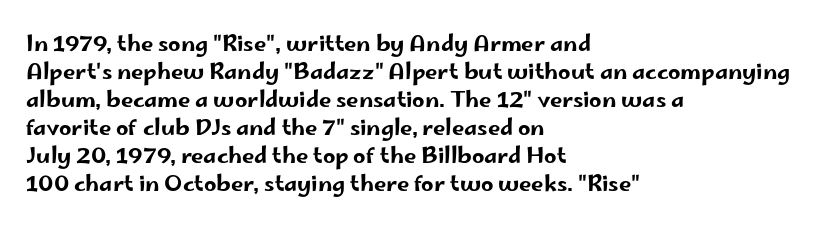
Q: Is the text italic (slanted)? A: No, it is upright.
Q: Is the text underlined? A: No.
Q: How is the paragraph aligned? A: Left-aligned.
Q: Is the spacing between letters normal or unusually wide? A: Normal.
Q: Is the spacing between lines tight, normal or loose? A: Normal.
